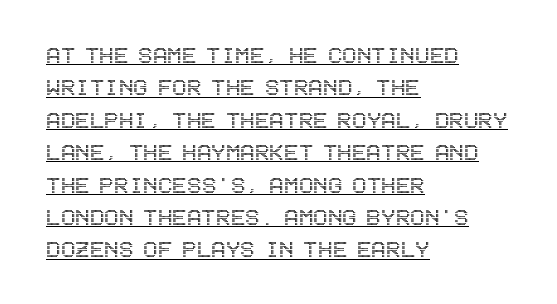
The image shows 27 px text type, upright; set left-aligned, line spacing 1.2x, normal letter spacing, underlined.
